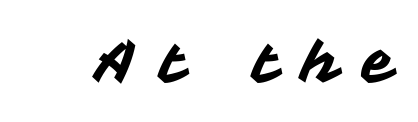
The image shows 60 px sans-serif type; set unusually wide letter spacing (+0.37 em), not underlined; medium stroke contrast and a medium x-height.
